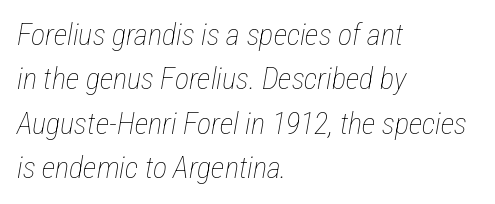
The image shows 30 px thin, condensed type, italic (leaning right); set left-aligned, normal line spacing (1.48x), normal letter spacing, not underlined; low stroke contrast and a medium x-height.
